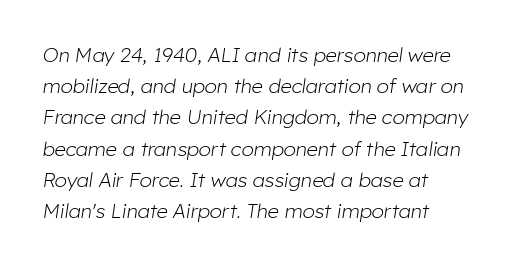
The image shows 20 px text type, italic (leaning right); set normal line spacing (1.56x), normal letter spacing, not underlined.
